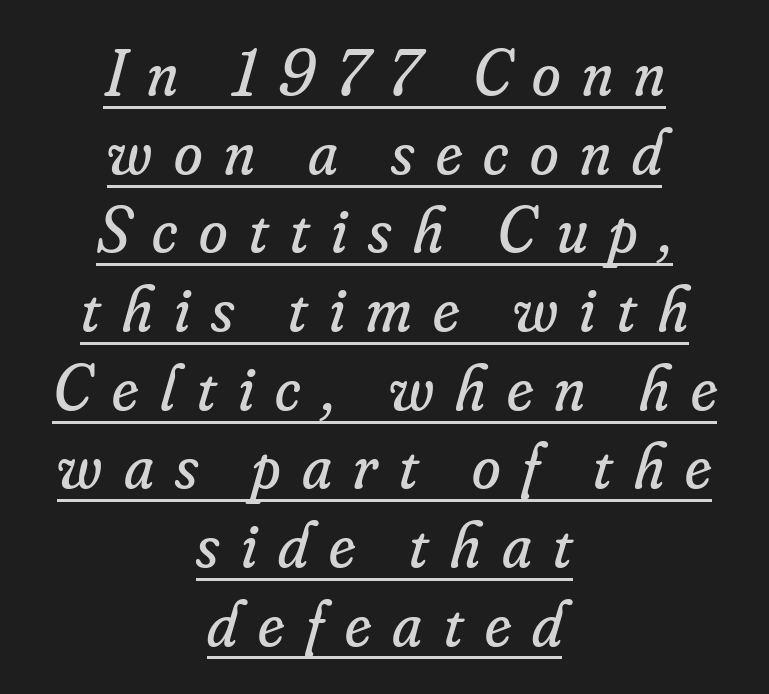
The image shows 65 px regular-weight serif type, italic (leaning right); set centered, line spacing 1.21x, unusually wide letter spacing (+0.33 em), underlined; low stroke contrast and a small x-height.
